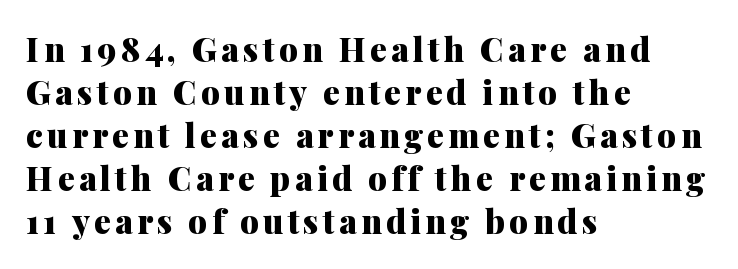
The image shows 33 px heavy serif type, upright; set left-aligned, normal line spacing (1.3x), not underlined; medium stroke contrast and a medium x-height.
